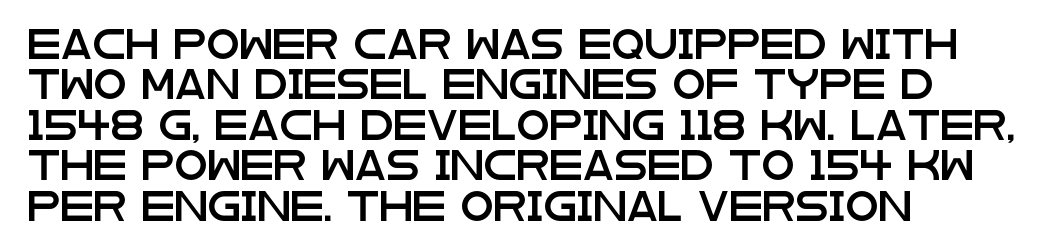
{"serif": "no", "italic": "no", "width": "wide", "stroke_contrast": "low", "x_height": "large", "monospaced": "no", "underline": "no", "align": "left", "line_spacing": "normal", "line_spacing_ratio": 1.35, "letter_spacing": "normal", "letter_spacing_em": 0.0, "glyph_px": 30}
